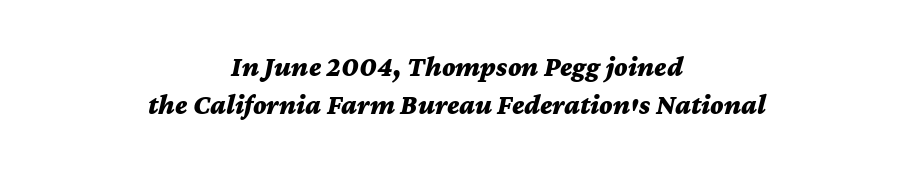
Alignment: centered. What weight is shown? A full bold with thick strokes. This rendering leaves character spacing at its baseline value. The space between consecutive lines is moderate. The letters advance in unequal steps, a hallmark of proportional type.
